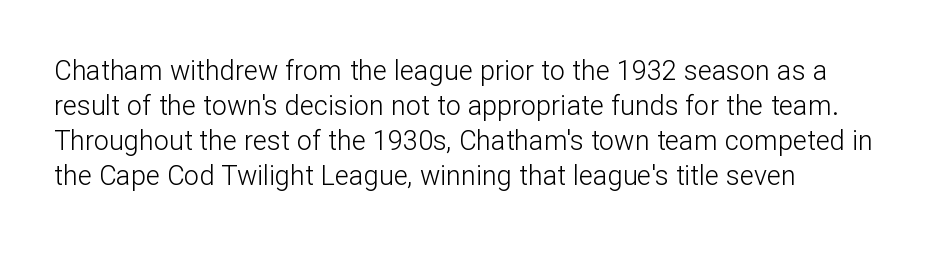
Style check: upright. Plain, unruled lines of type. The paragraph has a hard left edge and a soft right edge. This rendering leaves character spacing at its baseline value. A typesetter would call this leading conventional body-copy spacing. These glyphs show unthickened strokes, regular width or finer.
